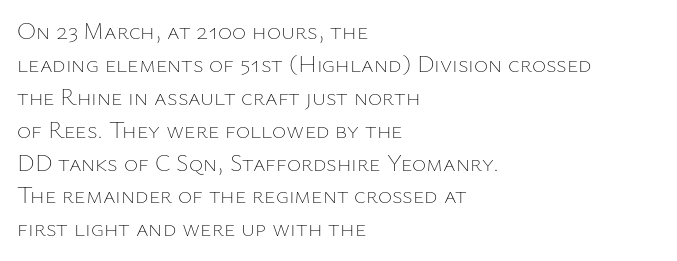
These lines stack with their left ends in a neat column. Letters rest on an invisible, unmarked baseline. The lines sit at an ordinary, default distance from one another. The type sits square on the baseline with zero lean. No letter is thick-stroked: the sample isn't bold. Default kerning and tracking; the words read as compact shapes.
